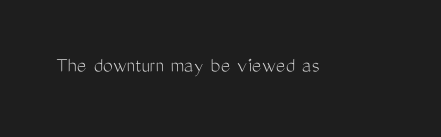
The space directly below the letters is spotless. Quick note: not italic, upright. The line texture is even and compact thanks to regular tracking. These glyphs show unthickened strokes, regular width or finer.
